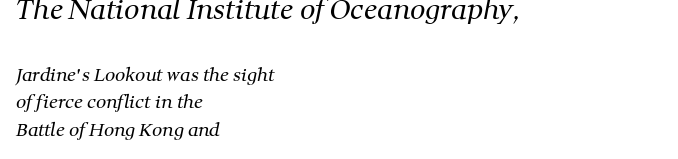
Q: Is the text bold? A: No.
Q: Is the text underlined? A: No.
Q: How is the paragraph aligned? A: Left-aligned.
Q: Is the spacing between letters normal or unusually wide? A: Normal.
Q: Is the spacing between lines tight, normal or loose? A: Normal.
Q: Which block of text is set in a larger size, the first (top) or the second (bottom)? A: The first (top) one.
